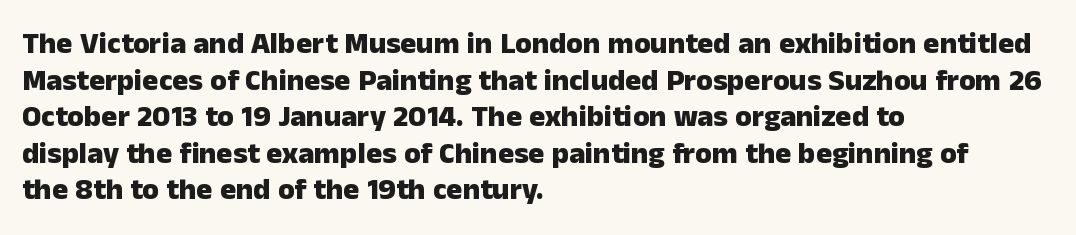
{"serif": "no", "italic": "no", "bold": "yes", "weight": "heavy", "width": "normal", "stroke_contrast": "low", "x_height": "medium", "monospaced": "no", "underline": "no", "align": "left", "line_spacing_ratio": 1.22, "letter_spacing": "normal", "letter_spacing_em": 0.0, "glyph_px": 30}
